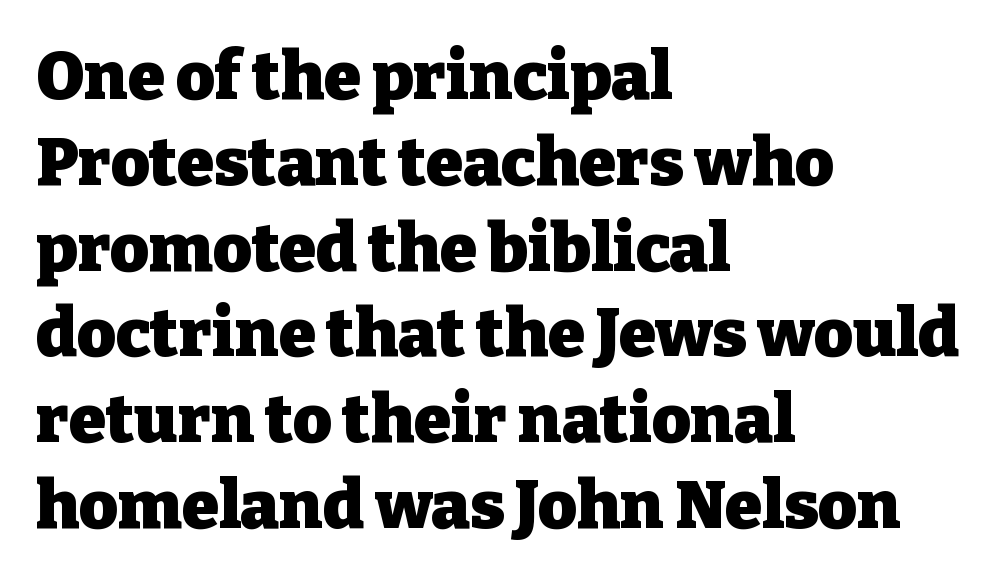
The font family rendered here belongs to the serif group. The axis of the letterforms is exactly vertical. Normally led — the rows are evenly, conventionally spaced. Chunky letters — that's bold for sure. Type without underlining.
